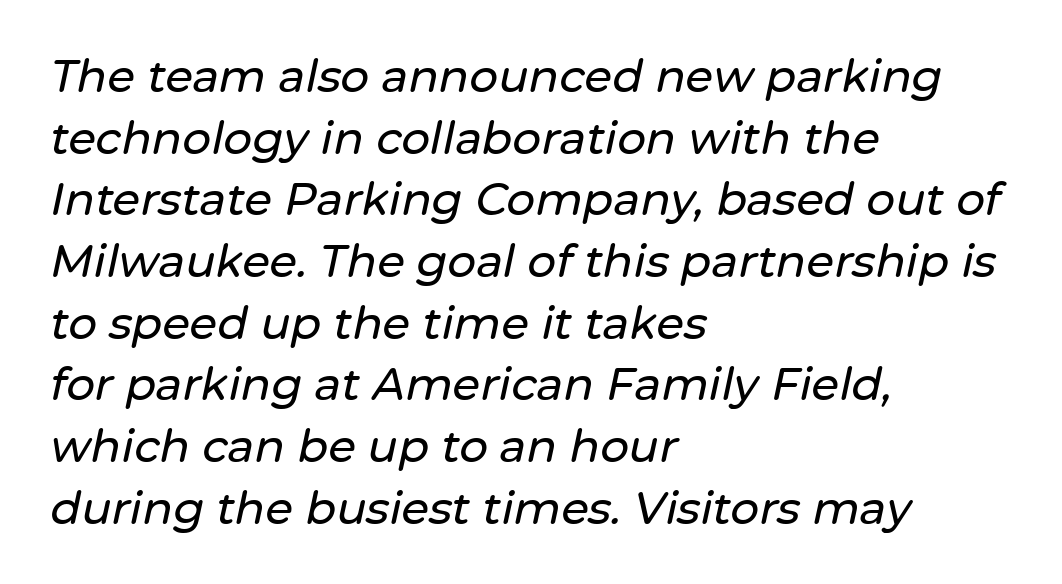
Check the space under the baseline: it is left empty. You can tell it's italic because the verticals aren't actually vertical. The leading is moderate, giving the passage an even texture. The passage is arranged the way most books set body copy — flush left.
